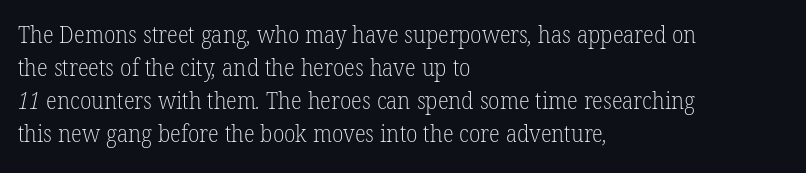
{"bold": "no", "underline": "no", "align": "left", "line_spacing": "normal", "line_spacing_ratio": 1.44, "letter_spacing": "normal", "letter_spacing_em": 0.0, "glyph_px": 23}
